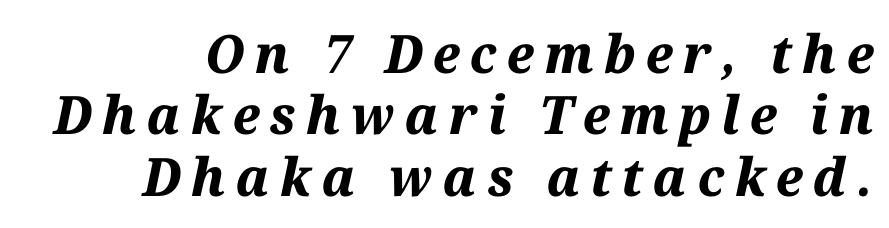
Q: Is the text bold? A: Yes.
Q: Is the text italic (slanted)? A: Yes, it leans right by about 12 degrees.
Q: Is the text underlined? A: No.
Q: Width (condensed, normal, or wide)? A: Normal.
Q: Stroke contrast? A: Medium.
Q: x-height? A: Medium.
Q: Monospaced? A: No.
